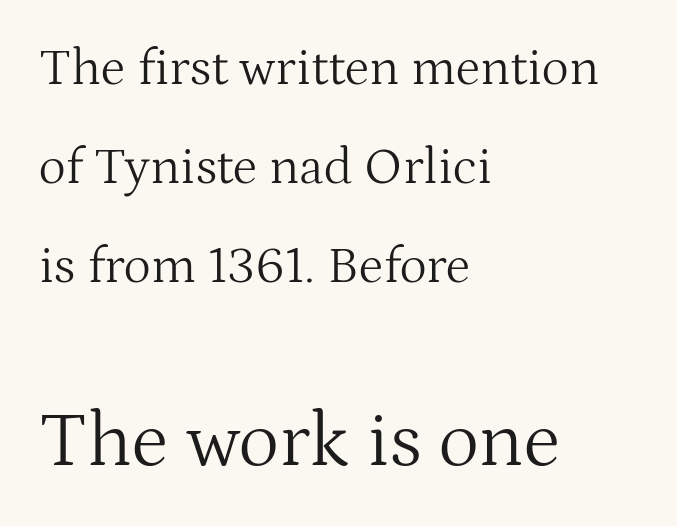
Q: Is the text bold? A: No.
Q: Is the text italic (slanted)? A: No, it is upright.
Q: Is the typeface a serif or a sans-serif typeface? A: Serif.
Q: Is the text underlined? A: No.
Q: How is the paragraph aligned? A: Left-aligned.
Q: Is the spacing between letters normal or unusually wide? A: Normal.
Q: Is the spacing between lines tight, normal or loose? A: Loose.
Q: Which block of text is set in a larger size, the first (top) or the second (bottom)? A: The second (bottom) one.
Q: Width (condensed, normal, or wide)? A: Normal.
Q: Stroke contrast? A: Medium.
Q: x-height? A: Medium.
Q: Monospaced? A: No.
